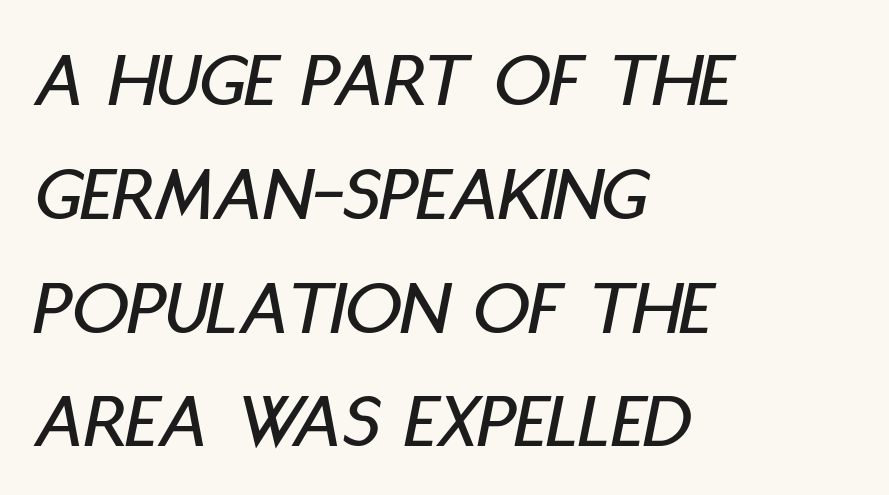
Q: Is the text italic (slanted)? A: Yes, it leans right by about 11 degrees.
Q: Is the text underlined? A: No.
Q: How is the paragraph aligned? A: Left-aligned.
Q: Is the spacing between letters normal or unusually wide? A: Normal.
Q: Is the spacing between lines tight, normal or loose? A: Normal.
Q: Width (condensed, normal, or wide)? A: Condensed.
Q: Stroke contrast? A: Low.
Q: x-height? A: Large.
Q: Monospaced? A: No.
